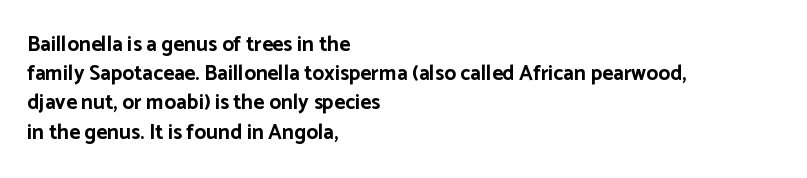
{"italic": "no", "bold": "yes", "underline": "no", "align": "left", "line_spacing": "normal", "line_spacing_ratio": 1.39, "letter_spacing": "normal", "letter_spacing_em": 0.0, "glyph_px": 21}
